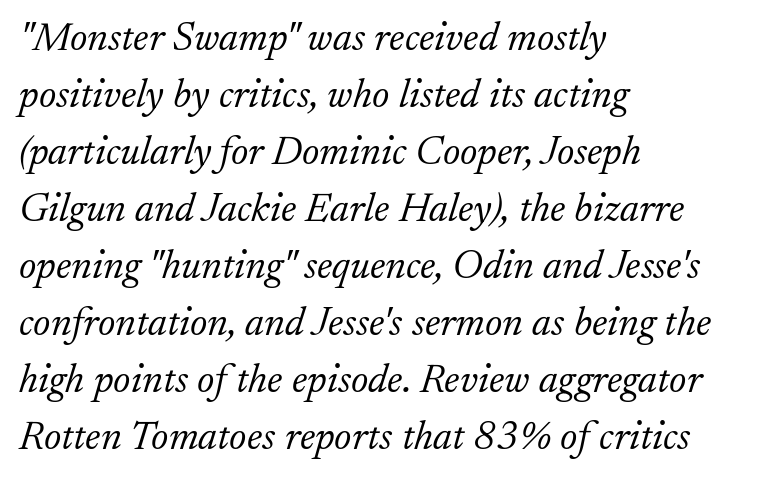
{"serif": "yes", "italic": "yes", "lean": "right", "slant_degrees": 17, "bold": "no", "weight": "light", "width": "normal", "stroke_contrast": "low", "x_height": "small", "monospaced": "no", "underline": "no", "align": "left", "line_spacing": "normal", "line_spacing_ratio": 1.39, "letter_spacing": "normal", "letter_spacing_em": 0.0, "glyph_px": 41}
